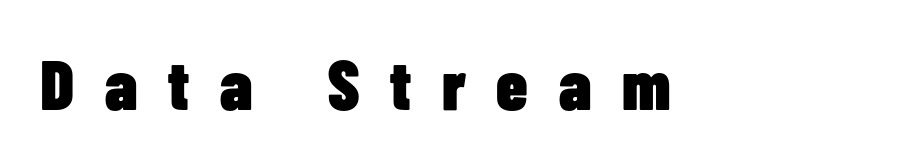
Q: Is the text bold? A: Yes.
Q: Is the text italic (slanted)? A: No, it is upright.
Q: Is the typeface a serif or a sans-serif typeface? A: Sans-serif.
Q: Is the text underlined? A: No.
Q: Is the spacing between letters normal or unusually wide? A: Unusually wide.
Q: Width (condensed, normal, or wide)? A: Condensed.
Q: Stroke contrast? A: Low.
Q: x-height? A: Medium.
Q: Monospaced? A: No.
